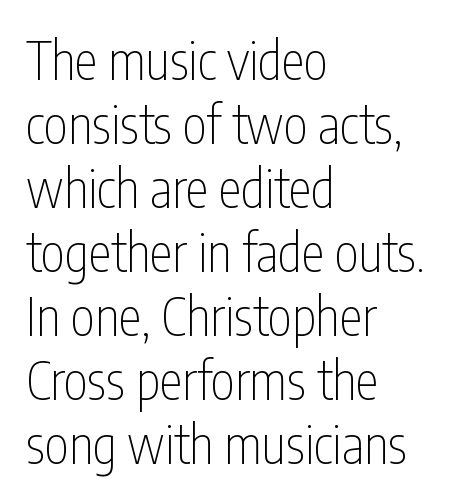
Here the designer chose a conventional face with non-uniform glyph widths. Glance below the letters and you will spot only blank space. Nothing sits at the stroke ends, so this counts as sans-serif. The weight tops out at a normal text grade. Words appear dense and cohesive because spacing is normal.
